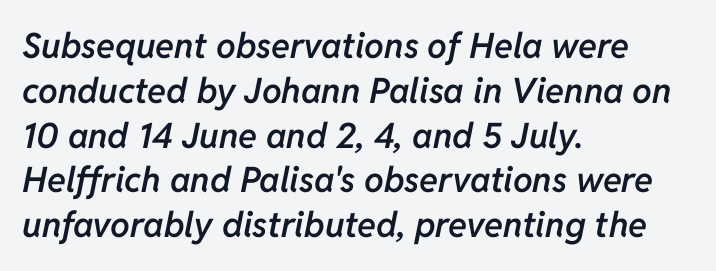
The rendering uses natural spacing where letterforms have individual widths. Bold? Not quite — semibold, heavier than regular but stopping short. Teacher's note: observe the even left margin — that is flush-left alignment. A clean baseline with only descenders dipping below it. If you measured baseline to baseline, you'd find a middling distance.
